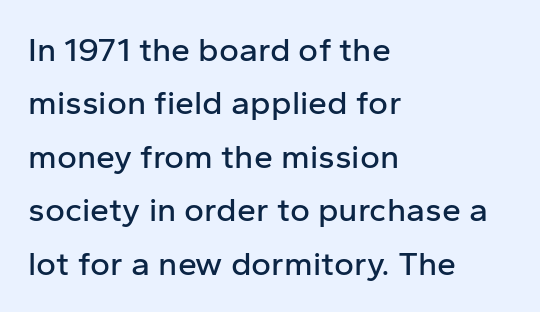
Q: Is the text italic (slanted)? A: No, it is upright.
Q: Is the typeface a serif or a sans-serif typeface? A: Sans-serif.
Q: Is the text underlined? A: No.
Q: How is the paragraph aligned? A: Left-aligned.
Q: Is the spacing between letters normal or unusually wide? A: Normal.
Q: Is the spacing between lines tight, normal or loose? A: Normal.
Q: Width (condensed, normal, or wide)? A: Normal.
Q: Stroke contrast? A: Low.
Q: x-height? A: Medium.
Q: Monospaced? A: No.
